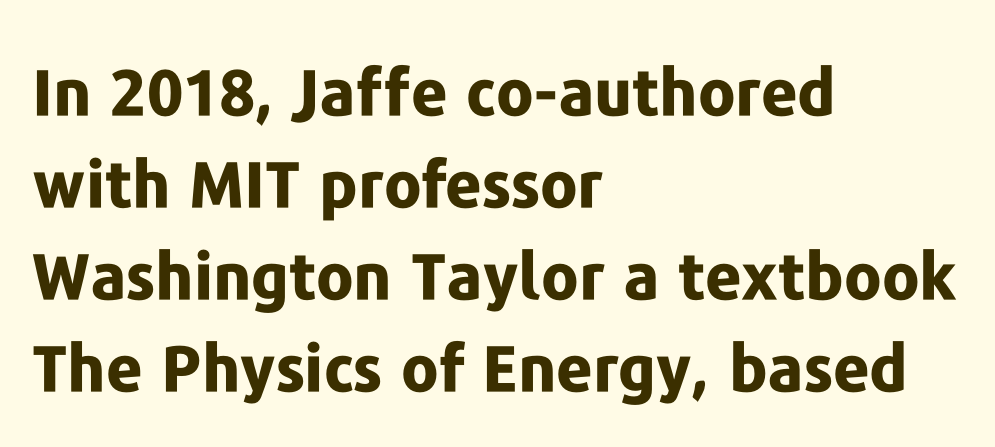
Note: no serifs on the glyphs. The rendering uses natural spacing where letterforms have individual widths. Successive baselines arrive at the customary interval. Leftover space on each line is placed entirely after the last word.
